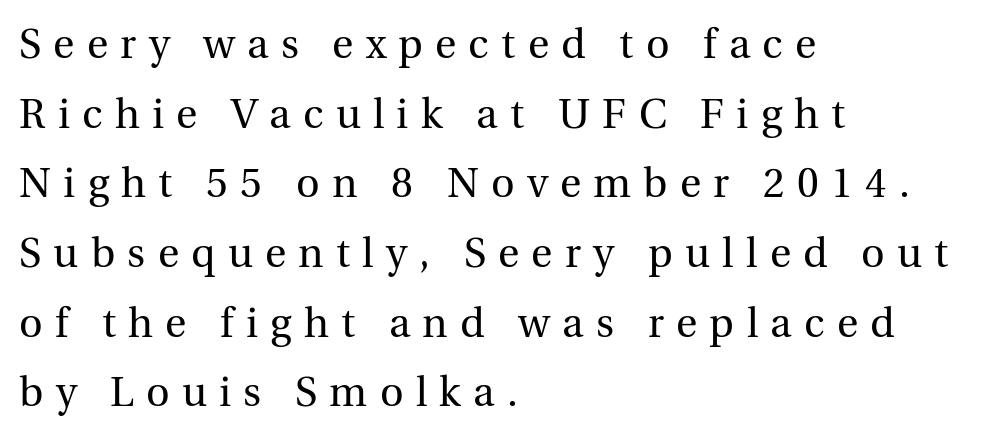
The image shows 41 px regular-weight serif type, upright; set left-aligned, normal line spacing (1.7x), unusually wide letter spacing (+0.3 em), not underlined; a medium x-height.
